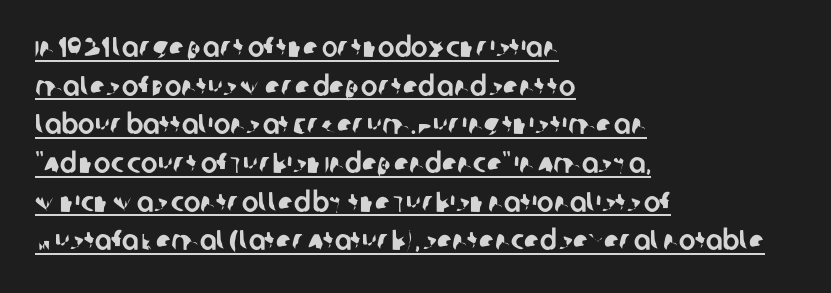
The image shows 28 px sans-serif type; set left-aligned, normal line spacing (1.38x), normal letter spacing, underlined; low stroke contrast and a large x-height.
